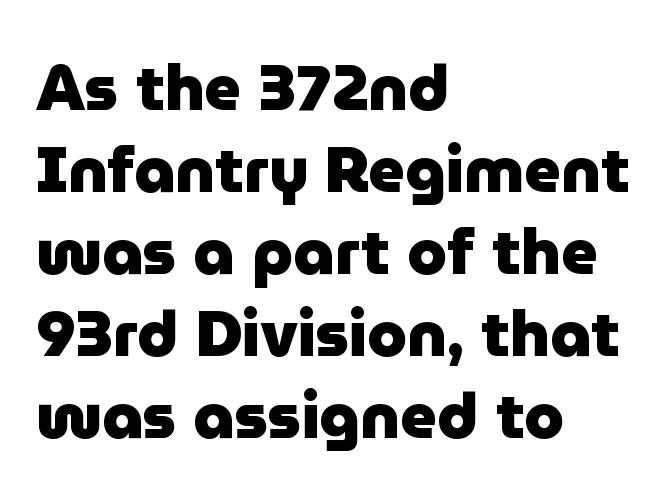
{"serif": "no", "italic": "no", "bold": "yes", "weight": "heavy", "width": "normal", "stroke_contrast": "low", "x_height": "medium", "monospaced": "no", "underline": "no", "align": "left", "line_spacing": "normal", "line_spacing_ratio": 1.28, "letter_spacing": "normal", "letter_spacing_em": 0.0, "glyph_px": 64}
